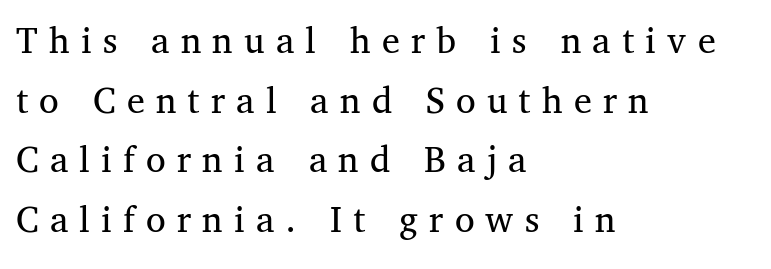
Q: Is the text bold? A: No.
Q: Is the text italic (slanted)? A: No, it is upright.
Q: Is the typeface a serif or a sans-serif typeface? A: Serif.
Q: Is the text underlined? A: No.
Q: How is the paragraph aligned? A: Left-aligned.
Q: Is the spacing between letters normal or unusually wide? A: Unusually wide.
Q: Is the spacing between lines tight, normal or loose? A: Normal.
Q: Width (condensed, normal, or wide)? A: Normal.
Q: Stroke contrast? A: Medium.
Q: x-height? A: Medium.
Q: Monospaced? A: No.
